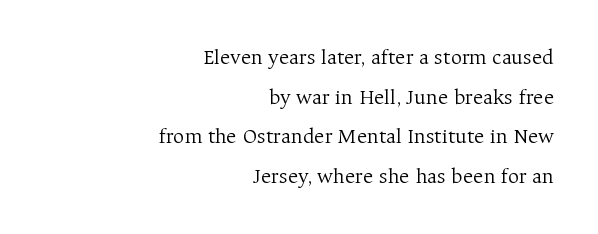
The rag falls on the left side of this text block. Is the type heavy? It reads as light-to-regular instead. Inter-character spacing is left at the font's built-in metrics. Italic: no, the glyphs are upright roman. The zone under the glyphs is completely vacant.
